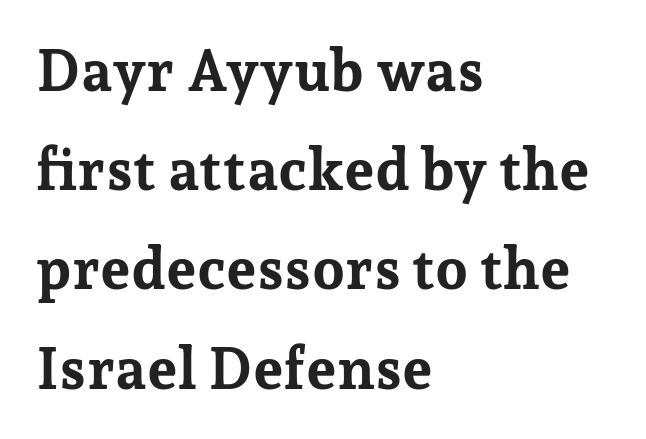
Typesetter's note: full bold, strokes at maximum text heaviness. No italicization has been applied; the sample stays upright. Rule under the text: the space is simply empty. This sample uses a serif face.
